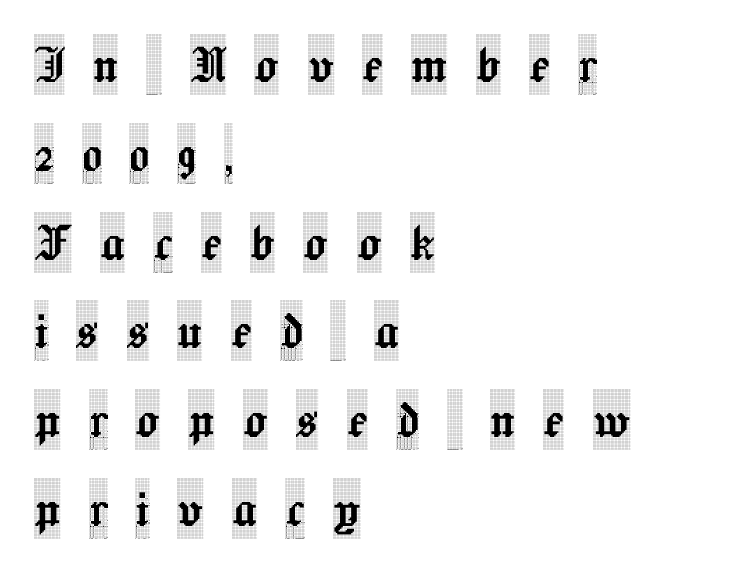
Horizontal alignment here is leftward, the default for most running prose. The rendering uses natural spacing where letterforms have individual widths. Look at the bottom of the vertical strokes: they flare into serifs here. This is the regular roman posture of the typeface. Substantial extra tracking has been applied to these lines. The rows are spaced the way most documents space them.
